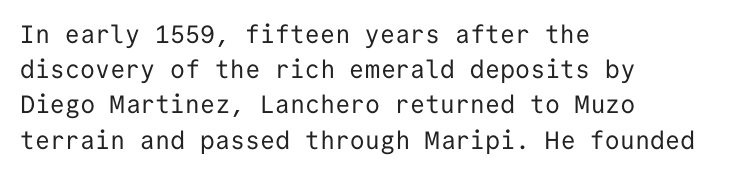
{"italic": "no", "bold": "no", "underline": "no", "align": "left", "line_spacing": "normal", "line_spacing_ratio": 1.41, "letter_spacing": "normal", "letter_spacing_em": 0.0, "glyph_px": 25}
